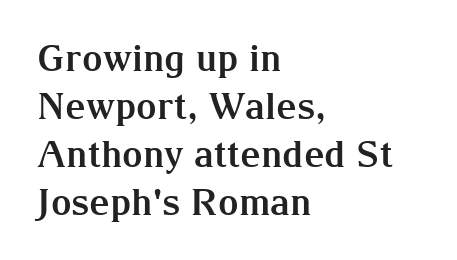
{"serif": "yes", "italic": "no", "bold": "yes", "weight": "bold", "width": "normal", "stroke_contrast": "medium", "x_height": "medium", "monospaced": "no", "underline": "no", "align": "left", "line_spacing": "normal", "line_spacing_ratio": 1.33, "letter_spacing": "normal", "letter_spacing_em": 0.0, "glyph_px": 36}
